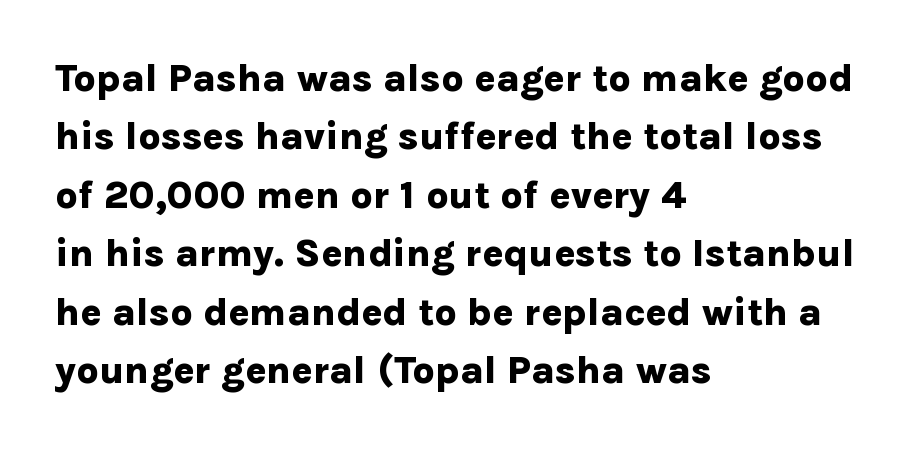
Q: Is the text bold? A: Yes.
Q: Is the text italic (slanted)? A: No, it is upright.
Q: Is the typeface a serif or a sans-serif typeface? A: Sans-serif.
Q: Is the text underlined? A: No.
Q: How is the paragraph aligned? A: Left-aligned.
Q: Is the spacing between letters normal or unusually wide? A: Normal.
Q: Is the spacing between lines tight, normal or loose? A: Normal.
Q: Width (condensed, normal, or wide)? A: Normal.
Q: Stroke contrast? A: Low.
Q: x-height? A: Medium.
Q: Monospaced? A: No.
